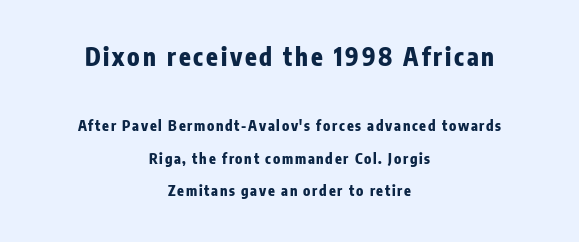
{"italic": "no", "bold": "yes", "underline": "no", "align": "center", "line_spacing": "loose", "line_spacing_ratio": 2.33, "larger_block": "first", "size_ratio": 1.71, "glyph_px": 24}
